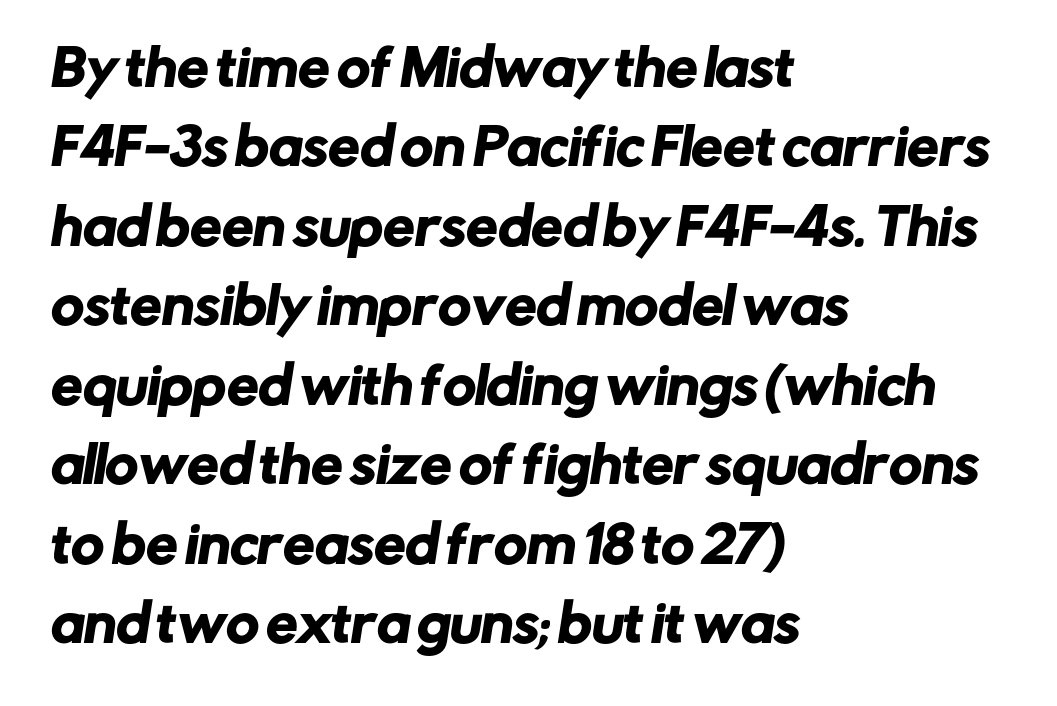
{"serif": "no", "width": "normal", "stroke_contrast": "low", "x_height": "medium", "monospaced": "no", "underline": "no", "align": "left", "line_spacing": "normal", "line_spacing_ratio": 1.59, "letter_spacing": "normal", "letter_spacing_em": 0.0, "glyph_px": 50}
